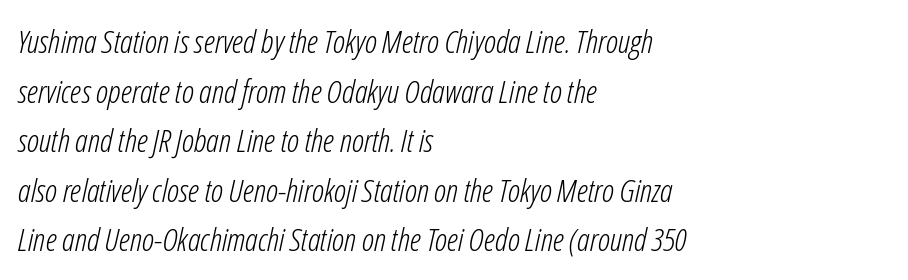
The image shows 32 px light, condensed type, italic (leaning right); set left-aligned, normal line spacing (1.55x), normal letter spacing, not underlined; low stroke contrast and a medium x-height.
